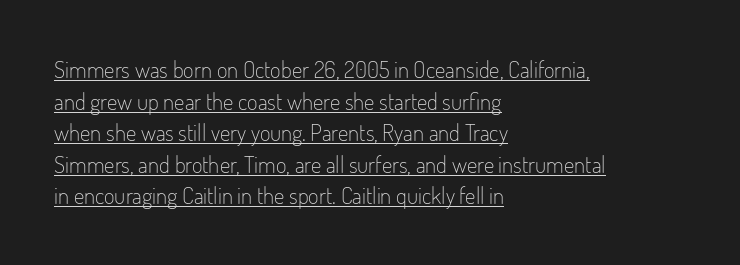
The image shows 23 px text type, upright; set left-aligned, normal line spacing (1.37x), normal letter spacing, underlined.
